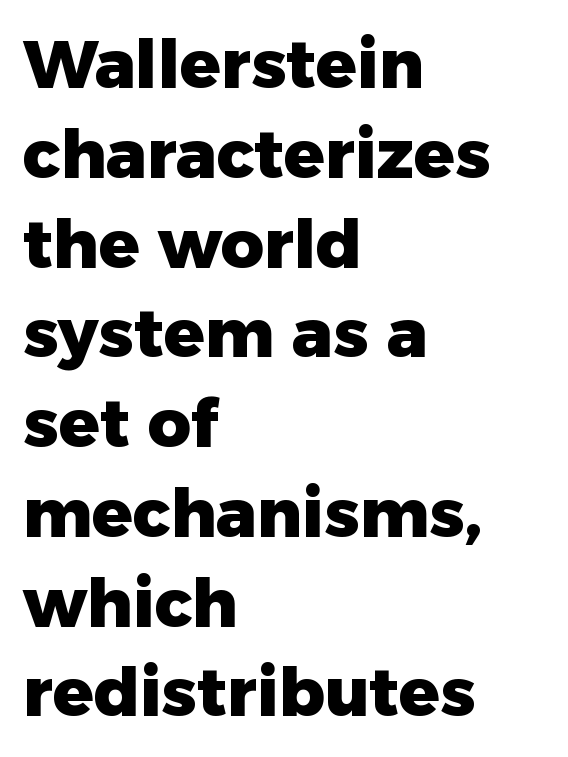
The image shows 67 px heavy sans-serif type, upright; set left-aligned, normal line spacing (1.34x), normal letter spacing, not underlined; low stroke contrast and a medium x-height.
